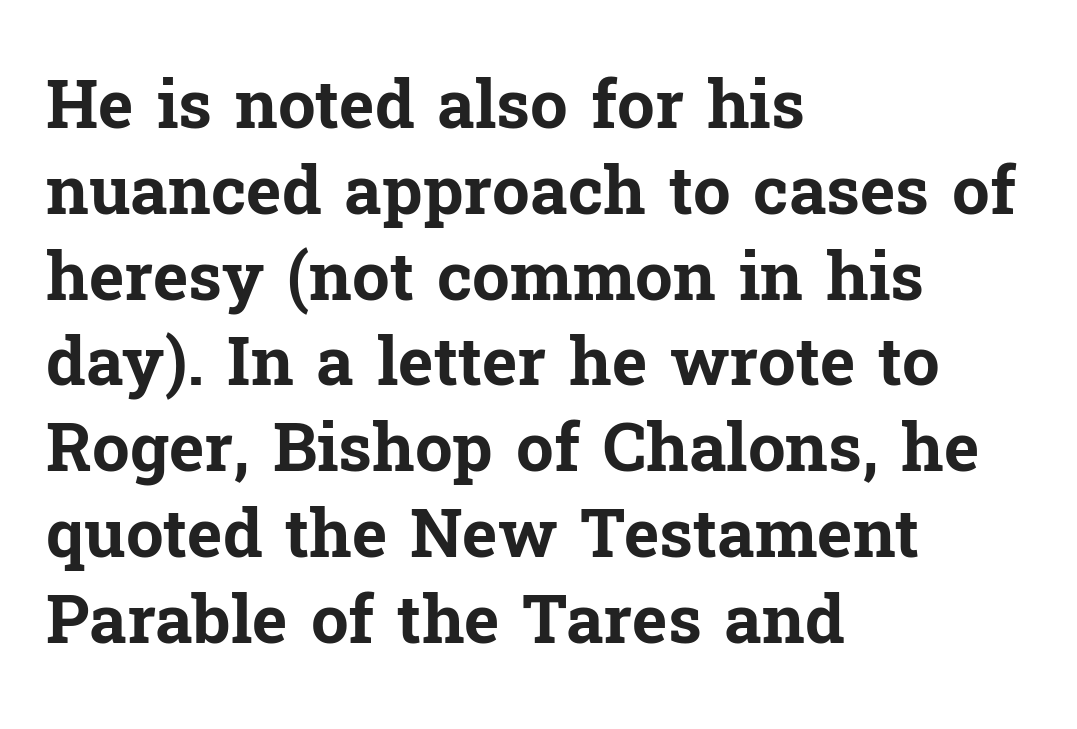
Glyph-to-glyph distance matches everyday printed text. Think of a printed novel: that variable character pitch is what you see here. The lines sit at an ordinary, default distance from one another. The glyphs in this specimen are seriffed. The specimen reads as upright at a glance. The font is running at its bold setting.
